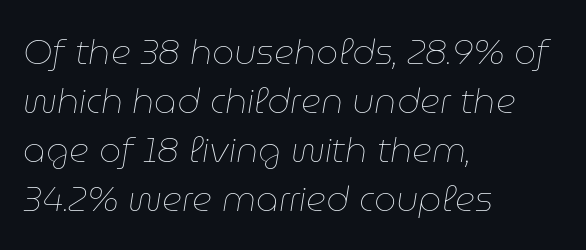
{"italic": "yes", "lean": "right", "slant_degrees": 9, "bold": "no", "weight": "thin", "width": "normal", "stroke_contrast": "low", "x_height": "medium", "monospaced": "no", "underline": "no", "align": "left", "line_spacing": "normal", "line_spacing_ratio": 1.4, "letter_spacing": "normal", "letter_spacing_em": 0.0, "glyph_px": 35}
